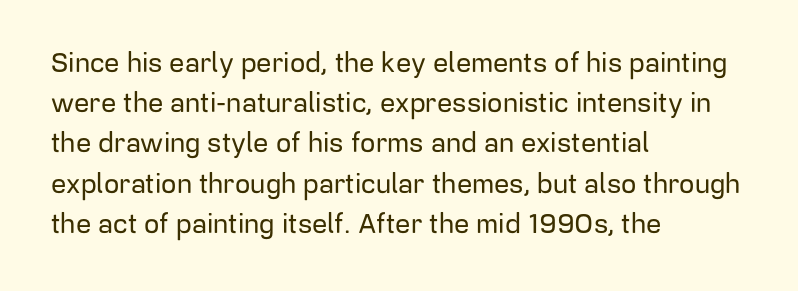
Summary of vertical rhythm: regular, with standard interline spacing. No italicization has been applied; the sample stays upright. One-word summary of the alignment: left. The line texture is even and compact thanks to regular tracking. The space directly below the letters is spotless.
